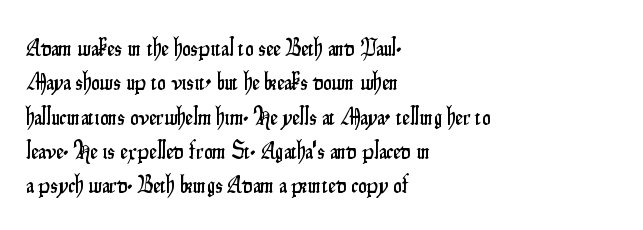
Q: Is the text italic (slanted)? A: No, it is upright.
Q: Is the text underlined? A: No.
Q: How is the paragraph aligned? A: Left-aligned.
Q: Is the spacing between letters normal or unusually wide? A: Normal.
Q: Is the spacing between lines tight, normal or loose? A: Normal.
